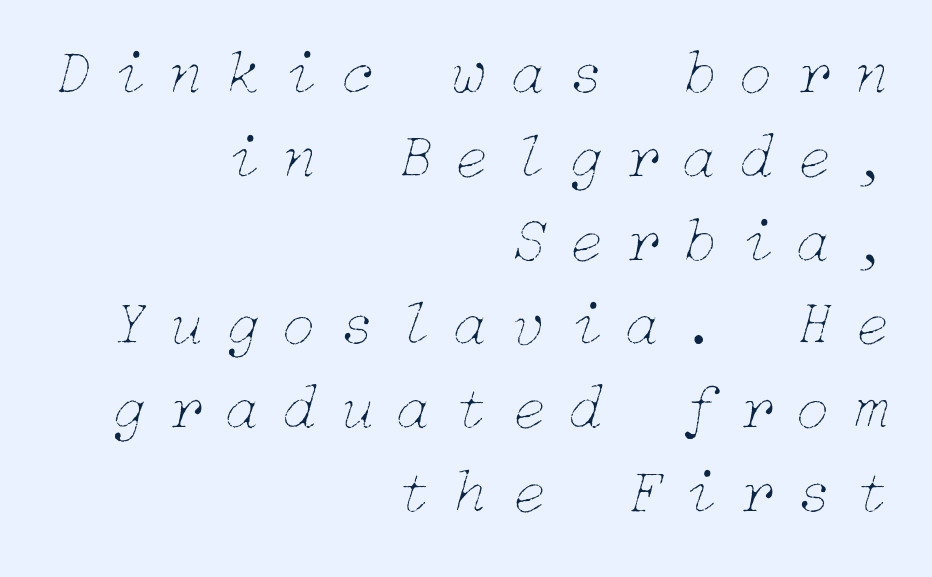
Q: Is the text bold? A: No.
Q: Is the text italic (slanted)? A: Yes, it leans right by about 15 degrees.
Q: Is the text underlined? A: No.
Q: How is the paragraph aligned? A: Right-aligned.
Q: Is the spacing between letters normal or unusually wide? A: Unusually wide.
Q: Is the spacing between lines tight, normal or loose? A: Normal.
Q: Width (condensed, normal, or wide)? A: Normal.
Q: Stroke contrast? A: Low.
Q: x-height? A: Medium.
